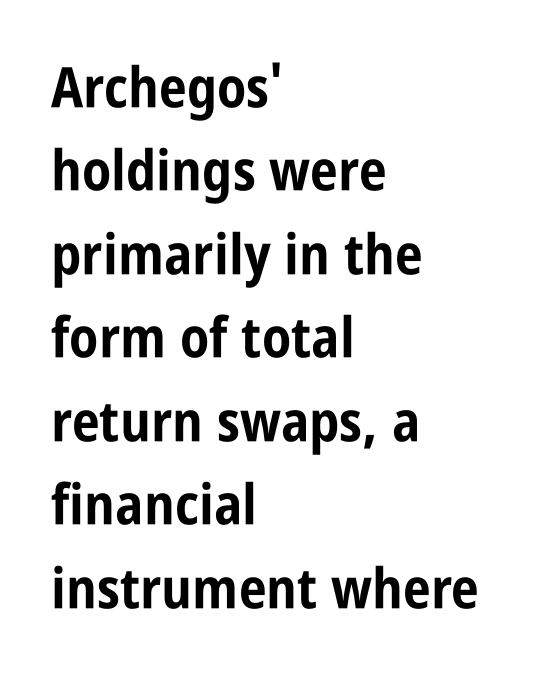
Students, this is bold: see how much ink each stroke carries. This rendering leaves character spacing at its baseline value. Every stem runs plumb, perpendicular to the baseline. You could not count columns in this text — the font is proportionally spaced. The strip under each line holds only bare page.
